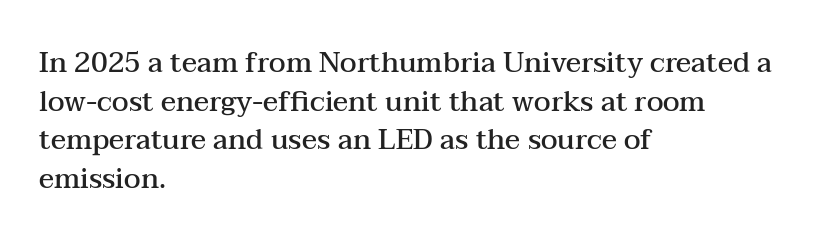
Q: Is the text bold? A: Semi-bold.
Q: Is the text italic (slanted)? A: No, it is upright.
Q: Is the typeface a serif or a sans-serif typeface? A: Serif.
Q: Is the text underlined? A: No.
Q: How is the paragraph aligned? A: Left-aligned.
Q: Is the spacing between letters normal or unusually wide? A: Normal.
Q: Is the spacing between lines tight, normal or loose? A: Normal.
Q: Width (condensed, normal, or wide)? A: Wide.
Q: Stroke contrast? A: Medium.
Q: x-height? A: Medium.
Q: Monospaced? A: No.
